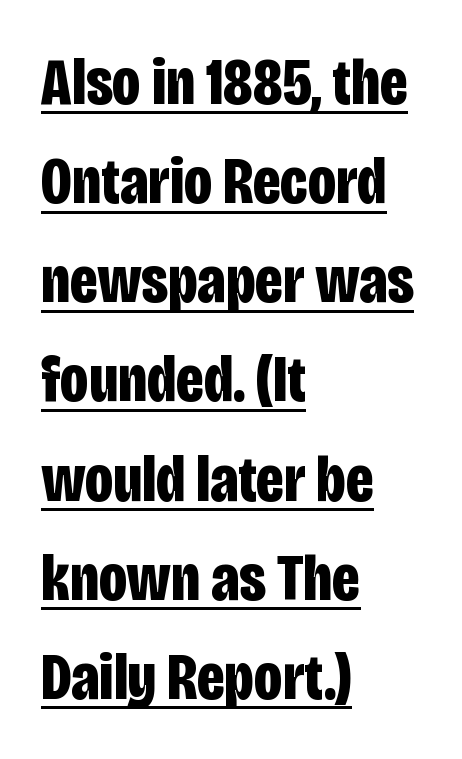
The image shows 67 px bold, condensed sans-serif type, upright; set left-aligned, normal line spacing (1.48x), normal letter spacing, underlined; low stroke contrast and a large x-height.
